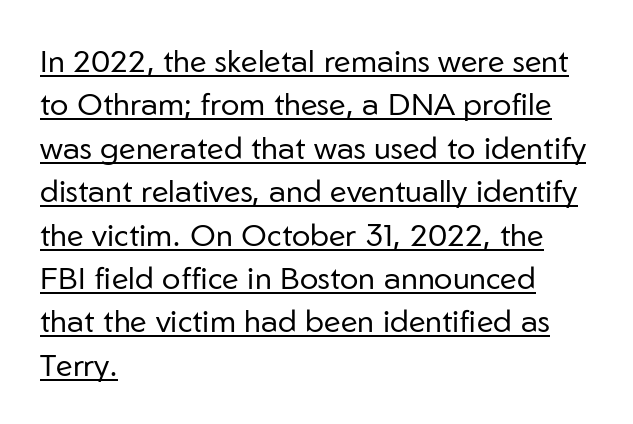
The image shows 31 px regular-weight sans-serif type, upright; set left-aligned, normal line spacing (1.4x), normal letter spacing, underlined; low stroke contrast and a medium x-height.
